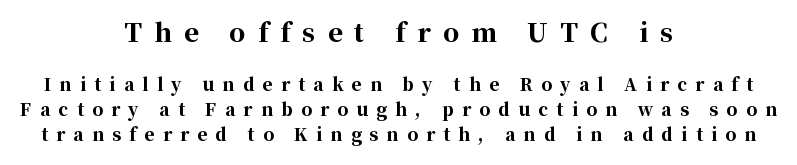
The image shows 25 px bold type, upright; set centered, normal line spacing (1.46x), unusually wide letter spacing (+0.49 em), not underlined; the first (top) block is 1.47x larger.
